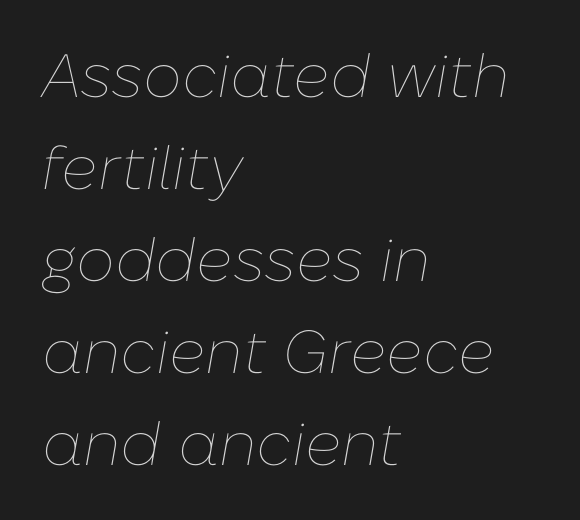
Q: Is the text bold? A: No.
Q: Is the text italic (slanted)? A: Yes, it leans right by about 10 degrees.
Q: Is the text underlined? A: No.
Q: How is the paragraph aligned? A: Left-aligned.
Q: Is the spacing between letters normal or unusually wide? A: Normal.
Q: Is the spacing between lines tight, normal or loose? A: Normal.
Q: Width (condensed, normal, or wide)? A: Normal.
Q: Stroke contrast? A: Low.
Q: x-height? A: Medium.
Q: Monospaced? A: No.
